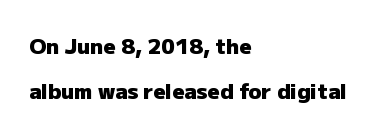
{"italic": "no", "bold": "yes", "underline": "no", "align": "left", "line_spacing": "loose", "line_spacing_ratio": 2.15, "letter_spacing": "normal", "letter_spacing_em": 0.0, "glyph_px": 21}
